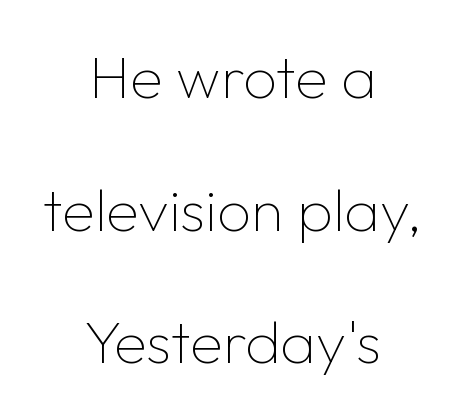
Q: Is the text bold? A: No.
Q: Is the text italic (slanted)? A: No, it is upright.
Q: Is the typeface a serif or a sans-serif typeface? A: Sans-serif.
Q: Is the text underlined? A: No.
Q: How is the paragraph aligned? A: Centered.
Q: Is the spacing between letters normal or unusually wide? A: Normal.
Q: Is the spacing between lines tight, normal or loose? A: Loose.
Q: Width (condensed, normal, or wide)? A: Normal.
Q: Stroke contrast? A: Low.
Q: x-height? A: Medium.
Q: Monospaced? A: No.
